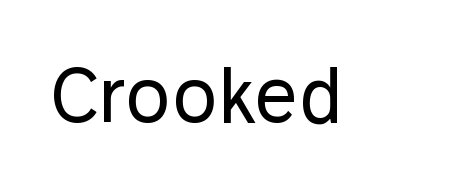
Q: Is the text bold? A: No.
Q: Is the text italic (slanted)? A: No, it is upright.
Q: Is the typeface a serif or a sans-serif typeface? A: Sans-serif.
Q: Is the text underlined? A: No.
Q: Is the spacing between letters normal or unusually wide? A: Normal.
Q: Width (condensed, normal, or wide)? A: Normal.
Q: Stroke contrast? A: Low.
Q: x-height? A: Medium.
Q: Monospaced? A: No.
